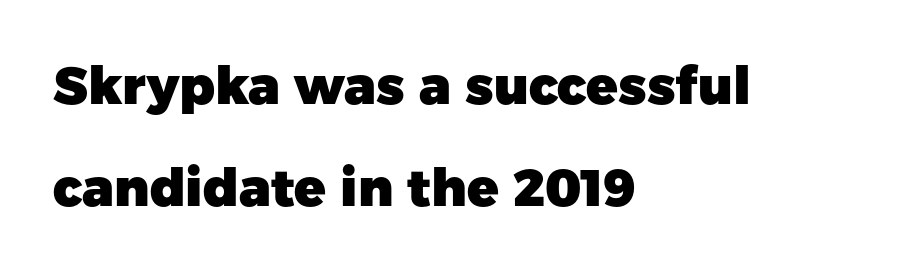
The space between consecutive lines is lavish. Nope, not italic — everything's standing straight. In CSS terms this would be text-align: left. Glyph-to-glyph distance matches everyday printed text. Proportional: the letters do not fall into vertical columns. The area under the type is left untouched.
